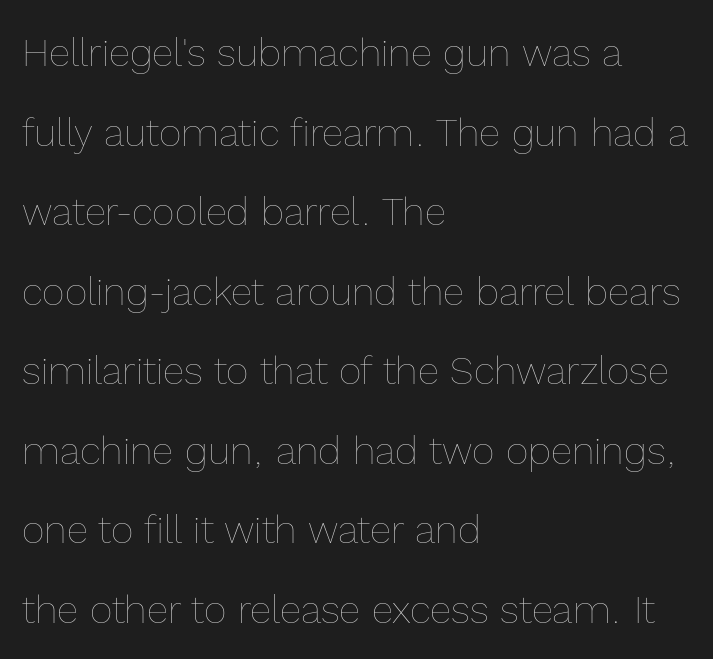
The letters look calm and open, with moderate or lighter stems. Here the glyphs are tracked normally, forming tight word shapes. The rendering anchors every line to the left-hand side. This sample has the flowing, uneven cadence of proportional lettering.
